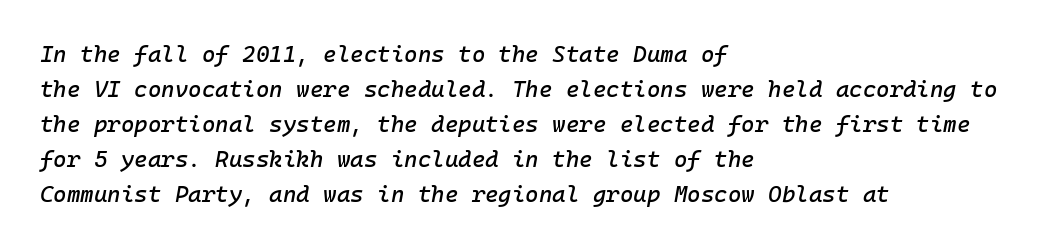
The image shows 23 px text type, italic (leaning right); set left-aligned, normal line spacing (1.52x), normal letter spacing, not underlined.
